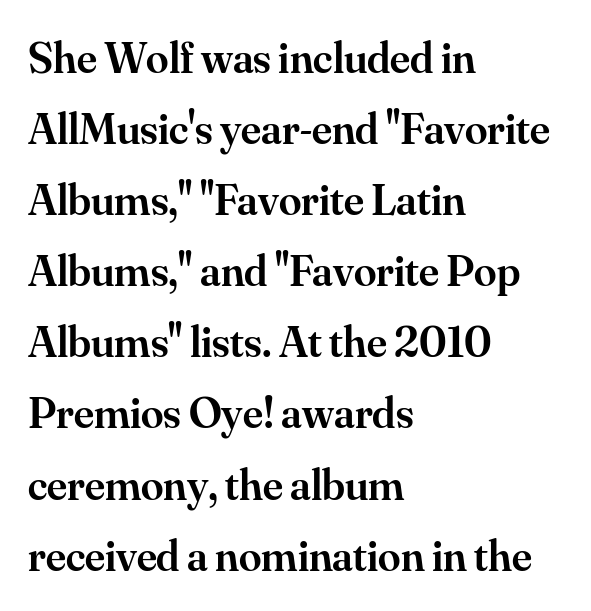
{"serif": "yes", "italic": "no", "bold": "semi", "weight": "semibold", "width": "normal", "stroke_contrast": "medium", "x_height": "small", "monospaced": "no", "underline": "no", "align": "left", "line_spacing": "normal", "line_spacing_ratio": 1.58, "letter_spacing": "normal", "letter_spacing_em": 0.0, "glyph_px": 45}
